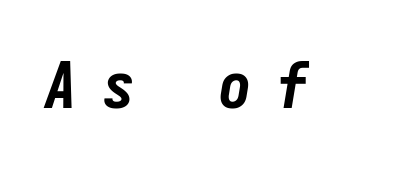
The image shows 65 px bold, condensed type, italic (leaning right), monospaced; set unusually wide letter spacing (+0.39 em), not underlined; low stroke contrast and a medium x-height.
